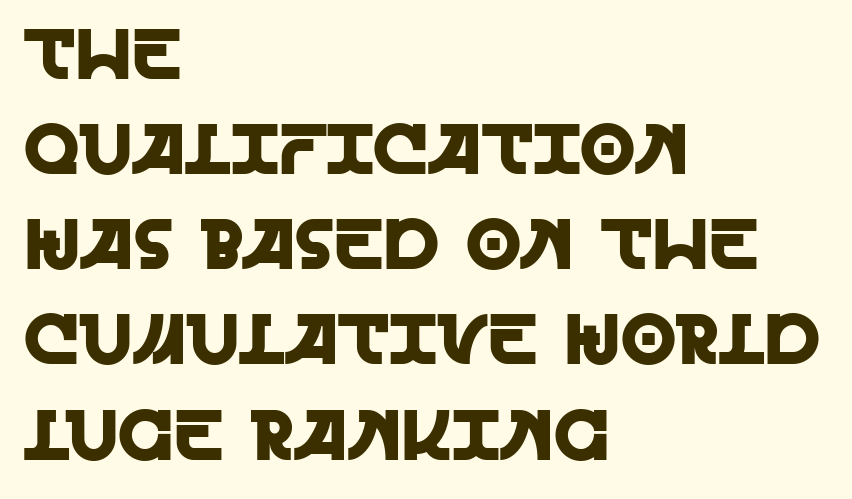
The image shows 71 px sans-serif type, upright; set left-aligned, normal line spacing (1.34x), normal letter spacing, not underlined; a large x-height.
